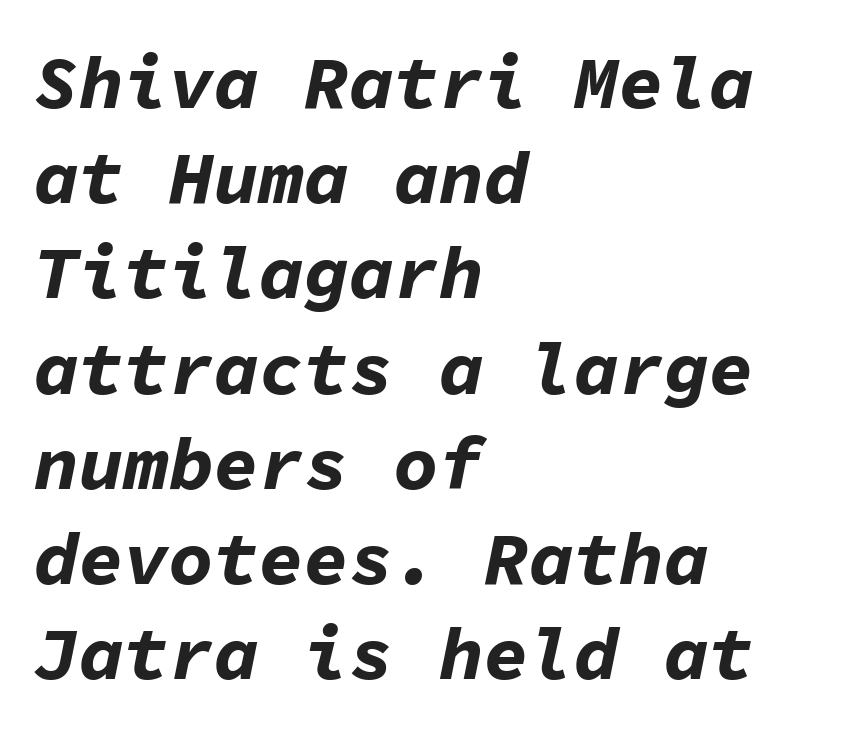
Q: Is the text bold? A: Yes.
Q: Is the text italic (slanted)? A: Yes, it leans right by about 11 degrees.
Q: Is the text underlined? A: No.
Q: How is the paragraph aligned? A: Left-aligned.
Q: Is the spacing between letters normal or unusually wide? A: Normal.
Q: Is the spacing between lines tight, normal or loose? A: Normal.
Q: Width (condensed, normal, or wide)? A: Normal.
Q: Stroke contrast? A: Low.
Q: x-height? A: Medium.
Q: Monospaced? A: Yes.
